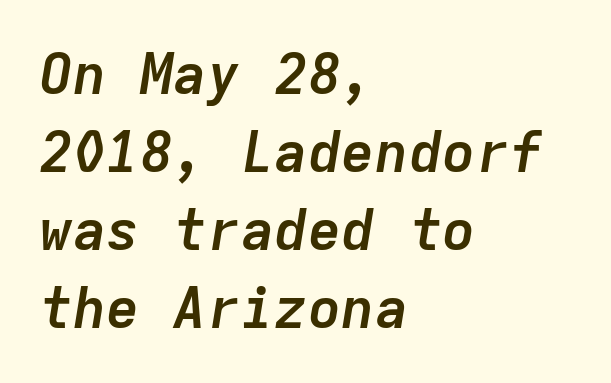
{"italic": "yes", "lean": "right", "slant_degrees": 9, "bold": "yes", "weight": "semibold", "width": "normal", "stroke_contrast": "low", "x_height": "medium", "monospaced": "yes", "underline": "no", "align": "left", "line_spacing": "normal", "line_spacing_ratio": 1.39, "letter_spacing": "normal", "letter_spacing_em": 0.0, "glyph_px": 56}
